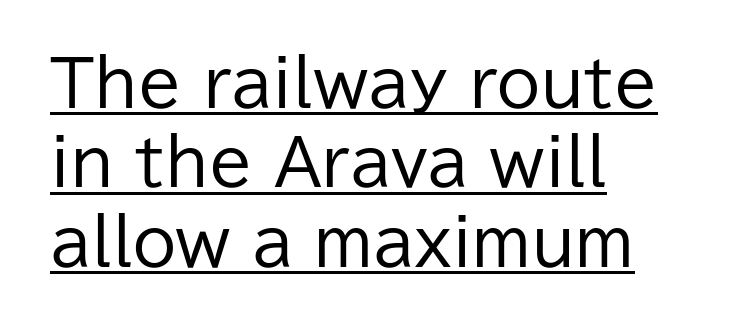
{"serif": "no", "italic": "no", "bold": "no", "weight": "regular", "width": "normal", "stroke_contrast": "low", "x_height": "medium", "monospaced": "no", "underline": "yes", "align": "left", "line_spacing": "normal", "line_spacing_ratio": 1.26, "letter_spacing": "normal", "letter_spacing_em": 0.0, "glyph_px": 63}
